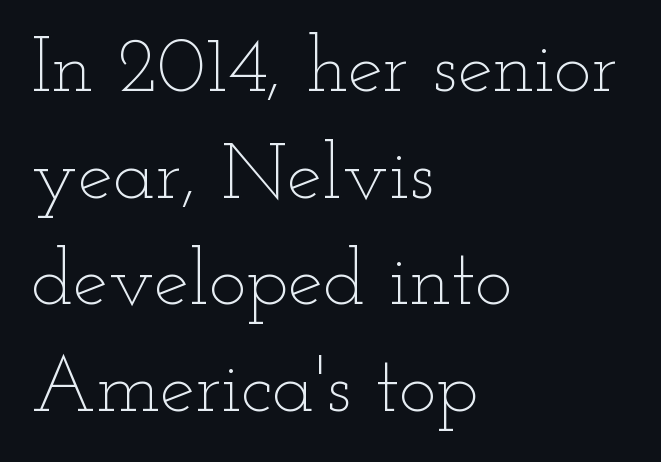
Is this a heavy cut? Hardly; it is regular or lighter. The baseline area is clear. Horizontal alignment here is leftward, the default for most running prose. You could call the tracking neutral — neither tight nor loose.
